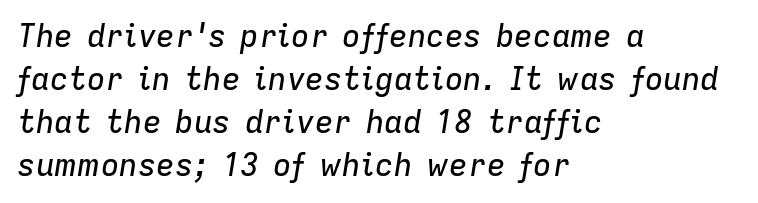
The image shows 31 px text type, italic (leaning right); set left-aligned, normal line spacing (1.39x), normal letter spacing, not underlined; low stroke contrast and a medium x-height.
